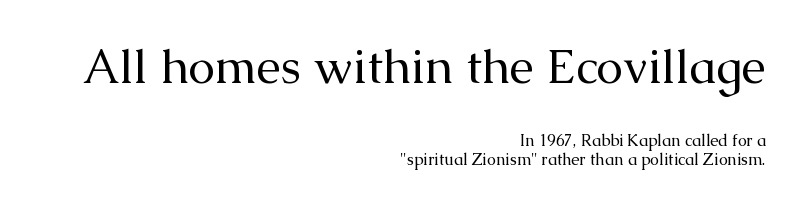
Q: Is the text bold? A: No.
Q: Is the text italic (slanted)? A: No, it is upright.
Q: Is the typeface a serif or a sans-serif typeface? A: Serif.
Q: Is the text underlined? A: No.
Q: How is the paragraph aligned? A: Right-aligned.
Q: Is the spacing between letters normal or unusually wide? A: Normal.
Q: Which block of text is set in a larger size, the first (top) or the second (bottom)? A: The first (top) one.
Q: Width (condensed, normal, or wide)? A: Normal.
Q: Stroke contrast? A: Medium.
Q: x-height? A: Medium.
Q: Monospaced? A: No.
